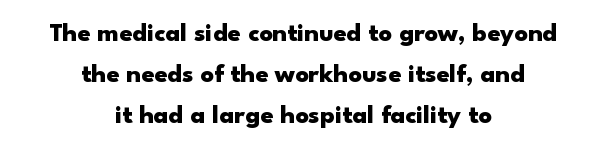
Q: Is the text bold? A: Yes.
Q: Is the text italic (slanted)? A: No, it is upright.
Q: Is the text underlined? A: No.
Q: How is the paragraph aligned? A: Centered.
Q: Is the spacing between letters normal or unusually wide? A: Normal.
Q: Is the spacing between lines tight, normal or loose? A: Normal.
